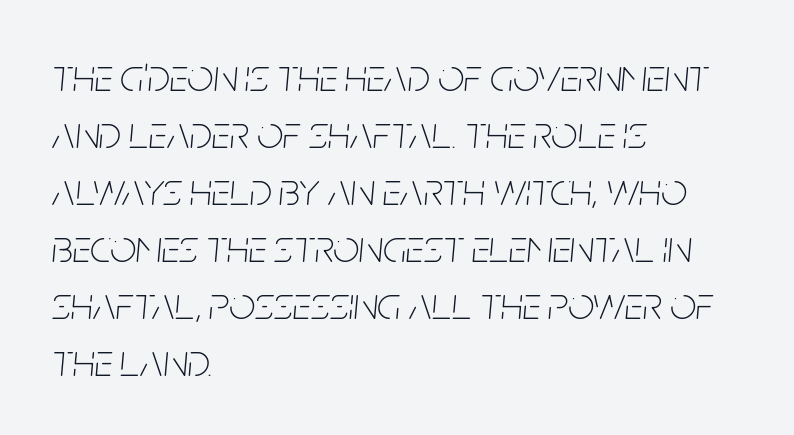
Between one letter and the next there's only the usual sliver of space. This rendering features lettering with no underline. A quiet, ordinary-to-light weight characterises the typeface. One-word summary of the alignment: left. The whole block is typeset with a tilt.
